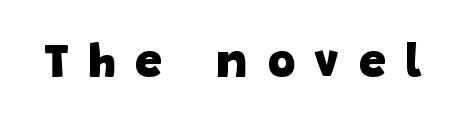
The image shows 48 px heavy sans-serif type; set unusually wide letter spacing (+0.41 em), not underlined; low stroke contrast and a large x-height.
